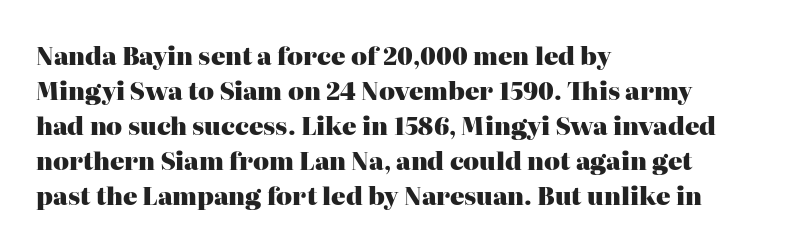
Q: Is the text bold? A: Yes.
Q: Is the text italic (slanted)? A: No, it is upright.
Q: Is the text underlined? A: No.
Q: How is the paragraph aligned? A: Left-aligned.
Q: Is the spacing between letters normal or unusually wide? A: Normal.
Q: Is the spacing between lines tight, normal or loose? A: Normal.
